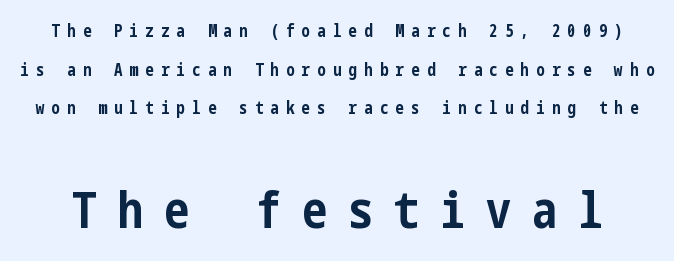
Q: Is the text bold? A: Yes.
Q: Is the text italic (slanted)? A: No, it is upright.
Q: Is the typeface a serif or a sans-serif typeface? A: Sans-serif.
Q: Is the text underlined? A: No.
Q: Is the spacing between letters normal or unusually wide? A: Unusually wide.
Q: Is the spacing between lines tight, normal or loose? A: Loose.
Q: Which block of text is set in a larger size, the first (top) or the second (bottom)? A: The second (bottom) one.
Q: Width (condensed, normal, or wide)? A: Condensed.
Q: Stroke contrast? A: Low.
Q: x-height? A: Medium.
